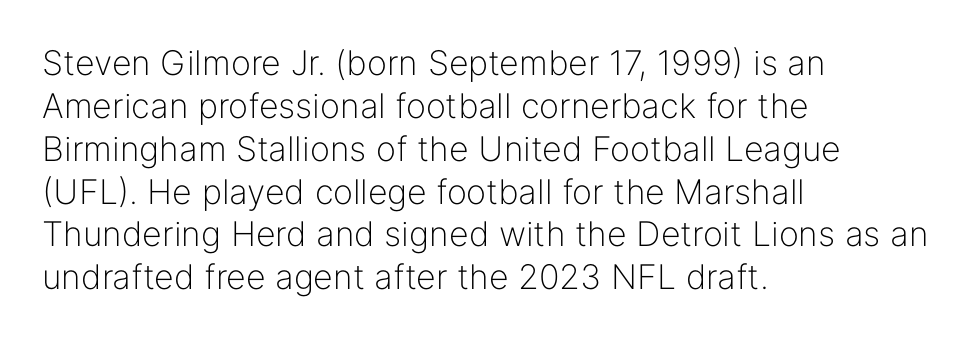
The image shows 34 px light sans-serif type, upright; set left-aligned, normal line spacing (1.26x), normal letter spacing, not underlined; low stroke contrast and a medium x-height.
